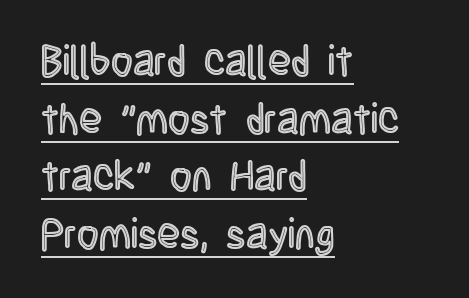
A student would call this left alignment; a typographer would say flush left, rag right. A normal amount of white space separates one row of letters from the next. Underlined type. You could not count columns in this text — the font is proportionally spaced. Posture: vertical. Each word holds together tightly as a unit, with standard inter-letter gaps.
